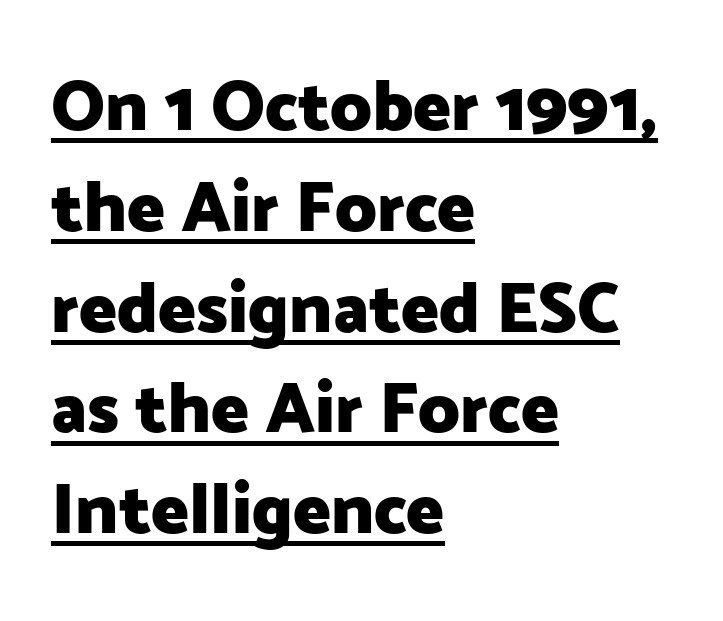
Q: Is the text bold? A: Yes.
Q: Is the text italic (slanted)? A: No, it is upright.
Q: Is the typeface a serif or a sans-serif typeface? A: Sans-serif.
Q: Is the text underlined? A: Yes.
Q: How is the paragraph aligned? A: Left-aligned.
Q: Is the spacing between letters normal or unusually wide? A: Normal.
Q: Is the spacing between lines tight, normal or loose? A: Normal.
Q: Width (condensed, normal, or wide)? A: Normal.
Q: Stroke contrast? A: Low.
Q: x-height? A: Medium.
Q: Monospaced? A: No.
